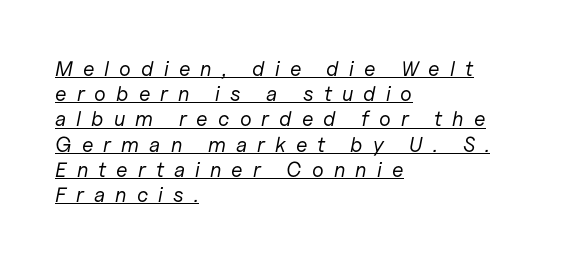
The image shows 21 px text type, italic (leaning right); set left-aligned, line spacing 1.2x, unusually wide letter spacing (+0.48 em), underlined.
